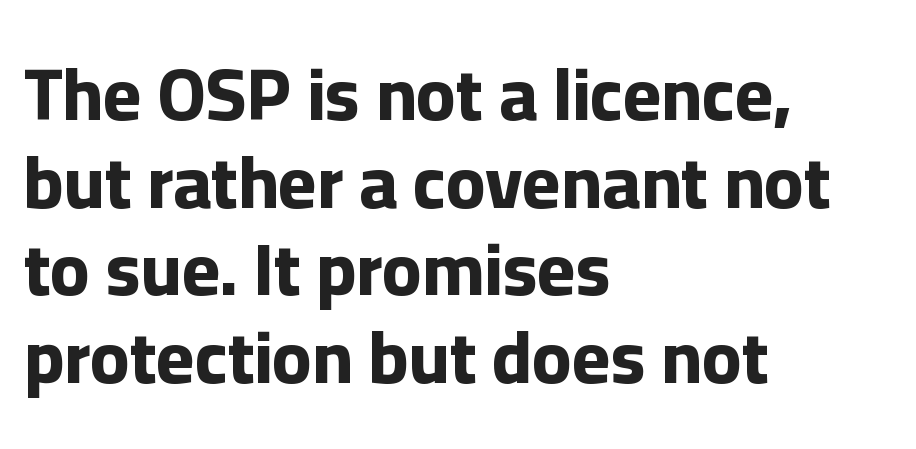
The image shows 73 px bold sans-serif type, upright; set left-aligned, line spacing 1.2x, normal letter spacing, not underlined; low stroke contrast and a medium x-height.
